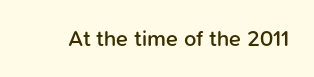
{"italic": "no", "bold": "semi", "underline": "no", "letter_spacing": "normal", "letter_spacing_em": 0.0, "glyph_px": 22}
